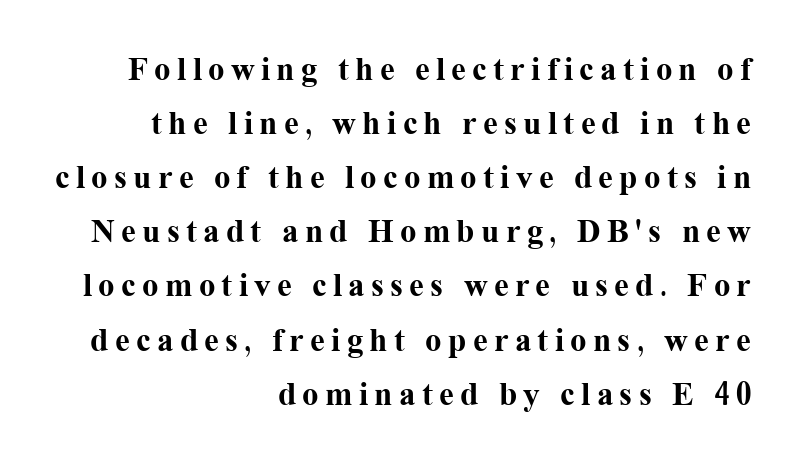
Q: Is the text bold? A: Yes.
Q: Is the text italic (slanted)? A: No, it is upright.
Q: Is the typeface a serif or a sans-serif typeface? A: Serif.
Q: Is the text underlined? A: No.
Q: How is the paragraph aligned? A: Right-aligned.
Q: Is the spacing between lines tight, normal or loose? A: Normal.
Q: Width (condensed, normal, or wide)? A: Normal.
Q: Stroke contrast? A: Medium.
Q: x-height? A: Medium.
Q: Monospaced? A: No.
